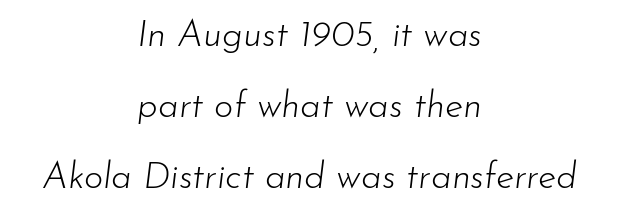
The image shows 37 px light type, italic (leaning right); set centered, loose line spacing (1.92x), normal letter spacing, not underlined; low stroke contrast and a small x-height.
